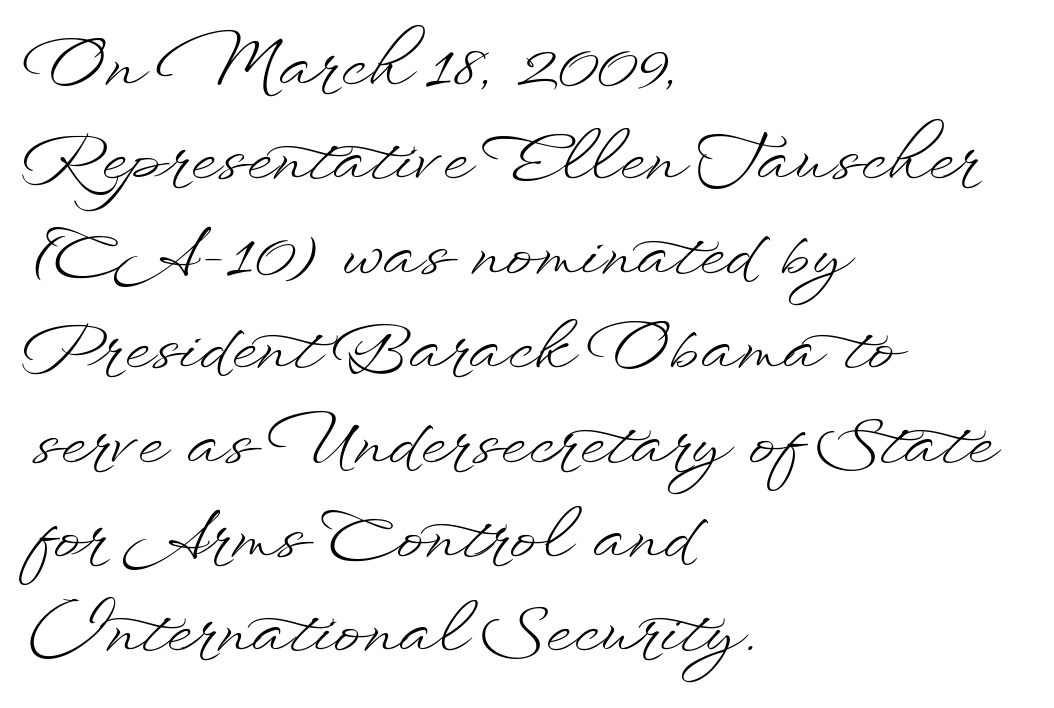
The image shows 66 px light, wide type; set left-aligned, normal line spacing (1.43x), normal letter spacing, not underlined; low stroke contrast and a small x-height.
